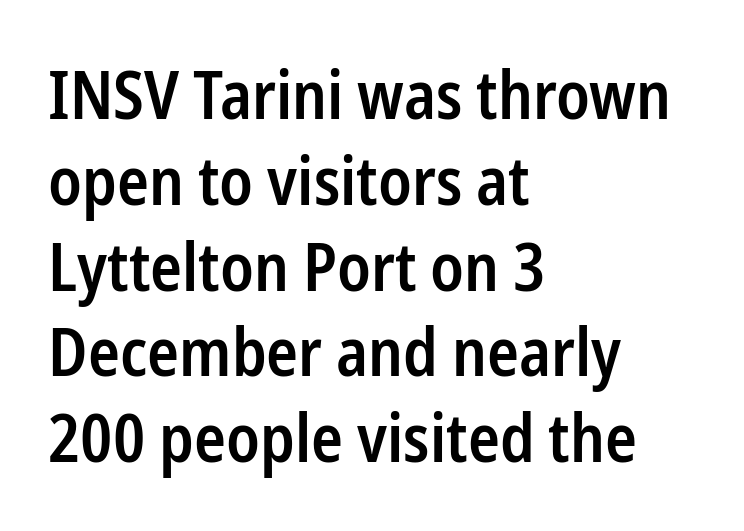
{"serif": "no", "italic": "no", "bold": "semi", "weight": "semibold", "width": "condensed", "stroke_contrast": "low", "x_height": "medium", "monospaced": "no", "underline": "no", "align": "left", "line_spacing": "normal", "line_spacing_ratio": 1.3, "letter_spacing": "normal", "letter_spacing_em": 0.0, "glyph_px": 66}
